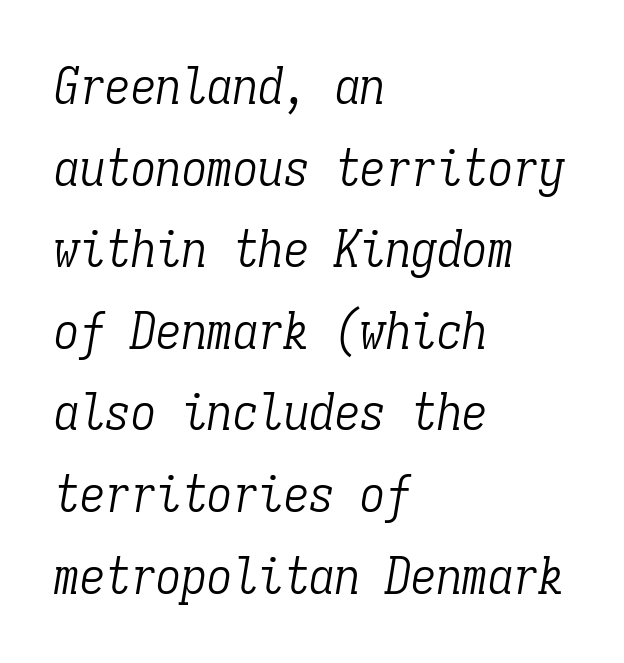
Q: Is the text bold? A: No.
Q: Is the text italic (slanted)? A: Yes, it leans right by about 9 degrees.
Q: Is the typeface a serif or a sans-serif typeface? A: Serif.
Q: Is the text underlined? A: No.
Q: How is the paragraph aligned? A: Left-aligned.
Q: Is the spacing between letters normal or unusually wide? A: Normal.
Q: Is the spacing between lines tight, normal or loose? A: Normal.
Q: Width (condensed, normal, or wide)? A: Condensed.
Q: Stroke contrast? A: Low.
Q: x-height? A: Medium.
Q: Monospaced? A: Yes.
